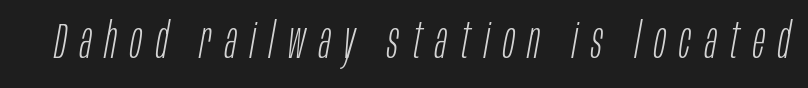
The image shows 50 px light, condensed type, italic (leaning right); set unusually wide letter spacing (+0.27 em), not underlined; low stroke contrast and a large x-height.
